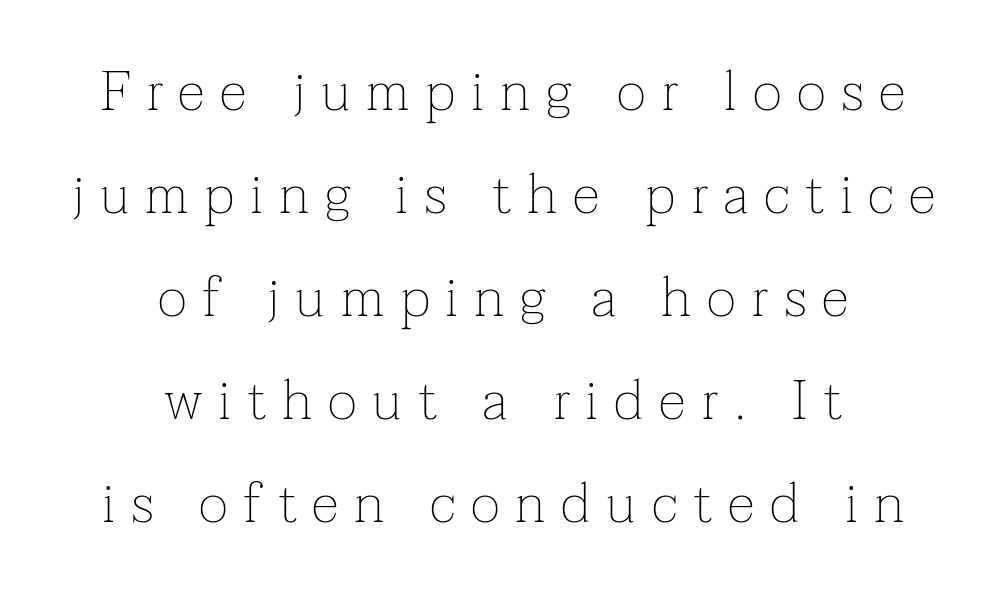
The image shows 56 px thin serif type, upright; set centered, line spacing 1.84x, unusually wide letter spacing (+0.28 em), not underlined; low stroke contrast and a medium x-height.
